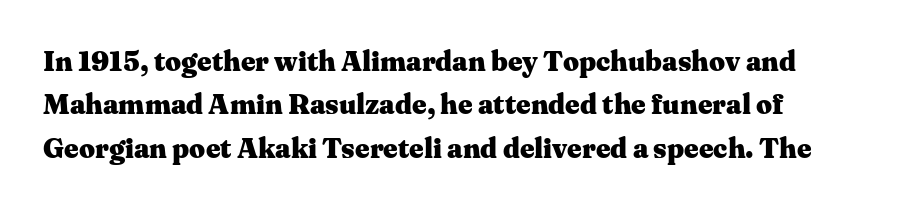
Nope, not italic — everything's standing straight. If you drew a ruler down the left edge, every line would touch it. Glyph-to-glyph distance matches everyday printed text. A bare baseline throughout the passage.
